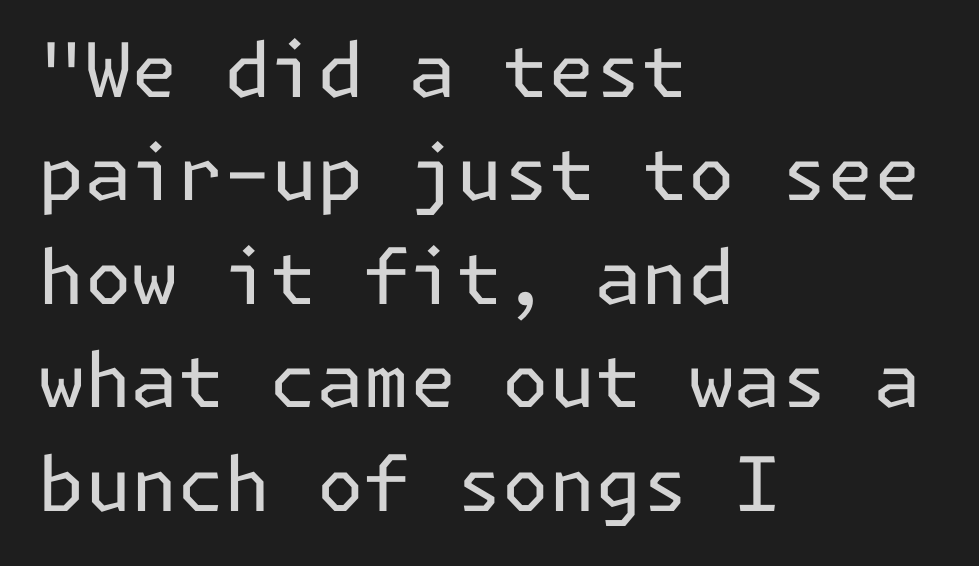
The image shows 75 px regular-weight sans-serif type, upright; set left-aligned, normal line spacing (1.38x), normal letter spacing, not underlined; low stroke contrast and a medium x-height.
